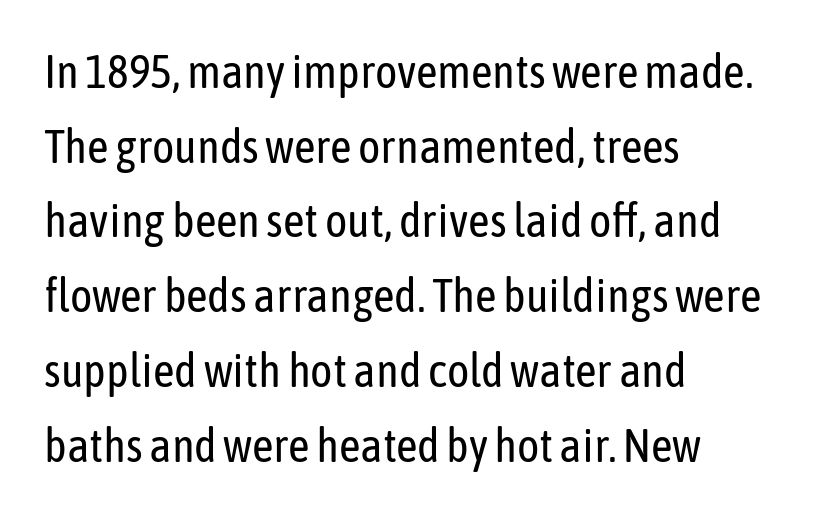
The image shows 47 px regular-weight, condensed sans-serif type, upright; set left-aligned, normal line spacing (1.59x), normal letter spacing, not underlined; low stroke contrast and a medium x-height.
